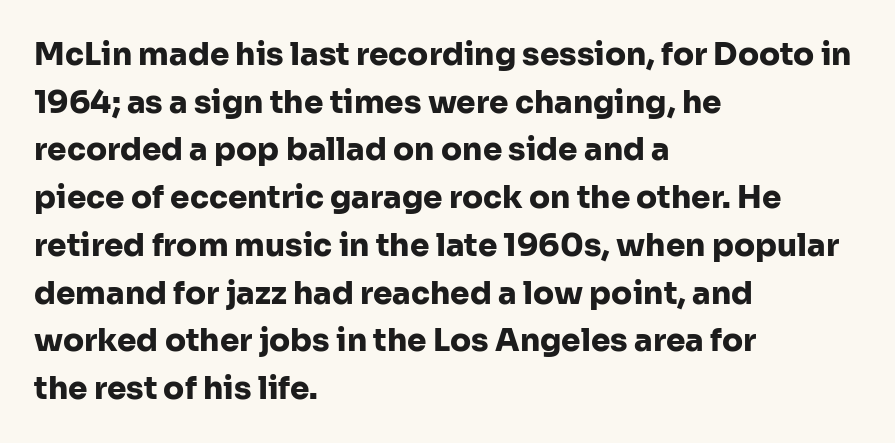
{"serif": "no", "italic": "no", "bold": "yes", "weight": "heavy", "width": "normal", "stroke_contrast": "low", "x_height": "medium", "monospaced": "no", "underline": "no", "align": "left", "line_spacing": "normal", "line_spacing_ratio": 1.54, "letter_spacing": "normal", "letter_spacing_em": 0.0, "glyph_px": 31}
